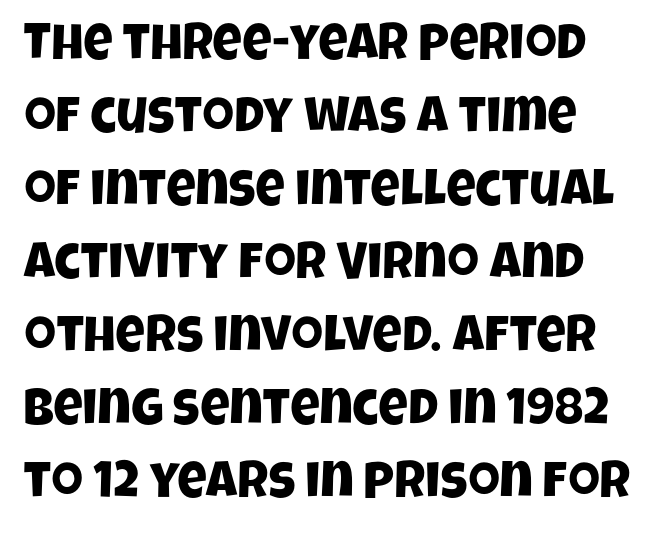
Q: Is the typeface a serif or a sans-serif typeface? A: Sans-serif.
Q: Is the text underlined? A: No.
Q: How is the paragraph aligned? A: Left-aligned.
Q: Is the spacing between letters normal or unusually wide? A: Normal.
Q: Is the spacing between lines tight, normal or loose? A: Normal.
Q: Width (condensed, normal, or wide)? A: Condensed.
Q: Stroke contrast? A: Low.
Q: x-height? A: Large.
Q: Monospaced? A: No.
